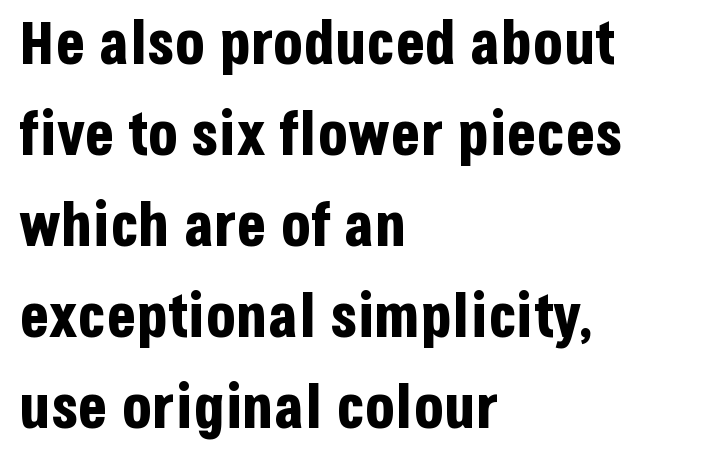
The image shows 61 px bold, condensed sans-serif type, upright; set left-aligned, normal line spacing (1.49x), normal letter spacing, not underlined; low stroke contrast and a large x-height.
